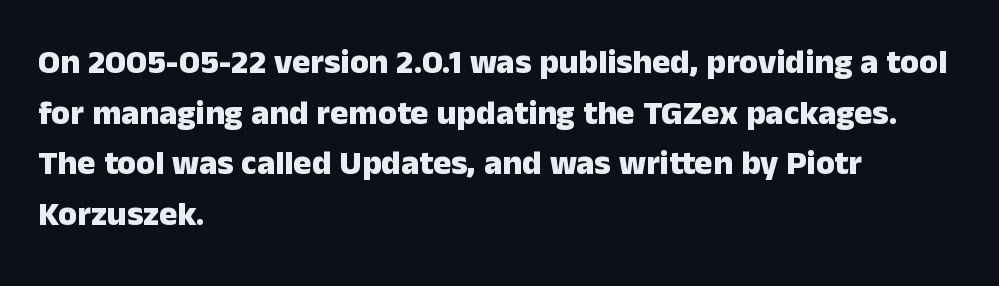
Q: Is the text bold? A: Yes.
Q: Is the text italic (slanted)? A: No, it is upright.
Q: Is the typeface a serif or a sans-serif typeface? A: Sans-serif.
Q: Is the text underlined? A: No.
Q: How is the paragraph aligned? A: Left-aligned.
Q: Is the spacing between letters normal or unusually wide? A: Normal.
Q: Is the spacing between lines tight, normal or loose? A: Normal.
Q: Width (condensed, normal, or wide)? A: Normal.
Q: Stroke contrast? A: Low.
Q: x-height? A: Medium.
Q: Monospaced? A: No.
